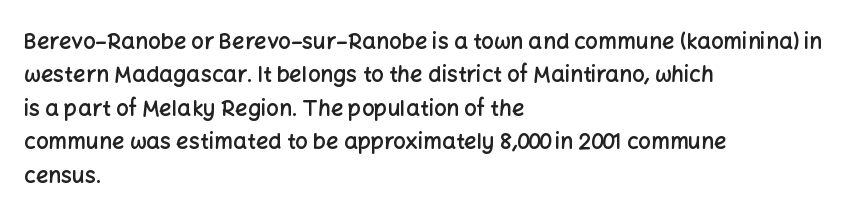
The image shows 22 px text type, upright; set left-aligned, normal line spacing (1.52x), normal letter spacing, not underlined.
